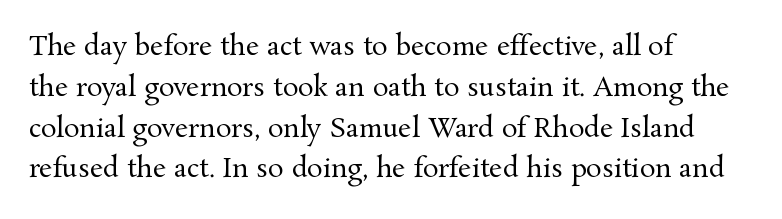
{"italic": "no", "bold": "no", "underline": "no", "align": "left", "line_spacing": "normal", "line_spacing_ratio": 1.57, "letter_spacing": "normal", "letter_spacing_em": 0.0, "glyph_px": 26}
